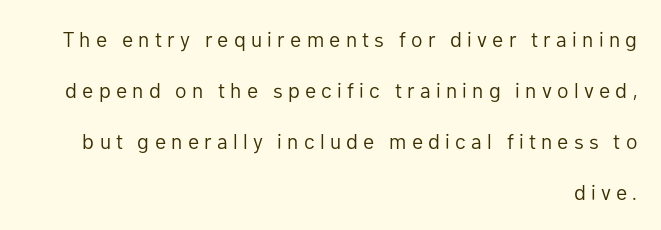
Q: Is the text bold? A: No.
Q: Is the text italic (slanted)? A: No, it is upright.
Q: Is the text underlined? A: No.
Q: How is the paragraph aligned? A: Right-aligned.
Q: Is the spacing between letters normal or unusually wide? A: Unusually wide.
Q: Is the spacing between lines tight, normal or loose? A: Loose.
